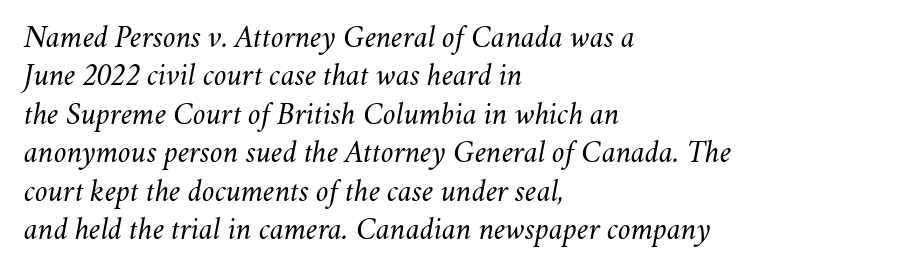
{"italic": "yes", "lean": "right", "slant_degrees": 11, "bold": "no", "weight": "regular", "width": "normal", "stroke_contrast": "medium", "x_height": "small", "monospaced": "no", "underline": "no", "align": "left", "line_spacing_ratio": 1.24, "letter_spacing": "normal", "letter_spacing_em": 0.0, "glyph_px": 31}
